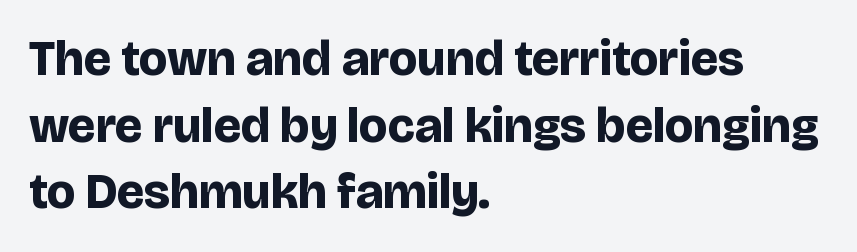
The image shows 49 px bold sans-serif type, upright; set left-aligned, normal line spacing (1.36x), normal letter spacing, not underlined; low stroke contrast and a large x-height.
